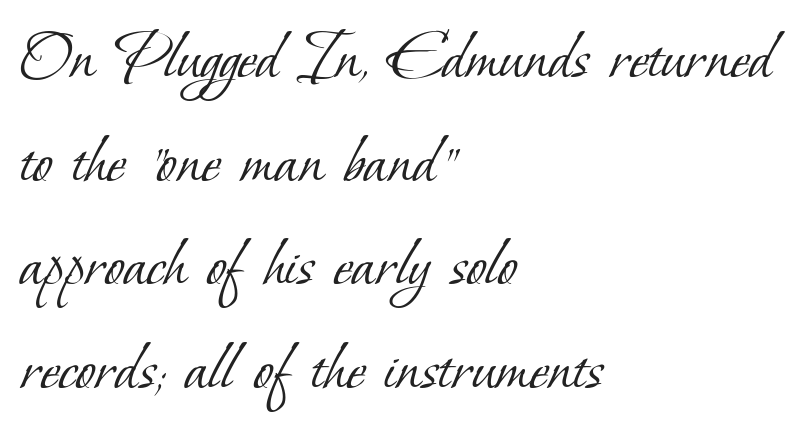
One-word summary of the alignment: left. The passage shown is not bold in any degree. Varying glyph widths throughout — classic text-font behaviour. The passage shown has conventional tracking throughout. The letters carry serifs — small finishing strokes at the ends of their stems.
